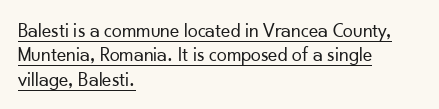
Q: Is the text bold? A: No.
Q: Is the text italic (slanted)? A: No, it is upright.
Q: Is the text underlined? A: Yes.
Q: How is the paragraph aligned? A: Left-aligned.
Q: Is the spacing between letters normal or unusually wide? A: Normal.
